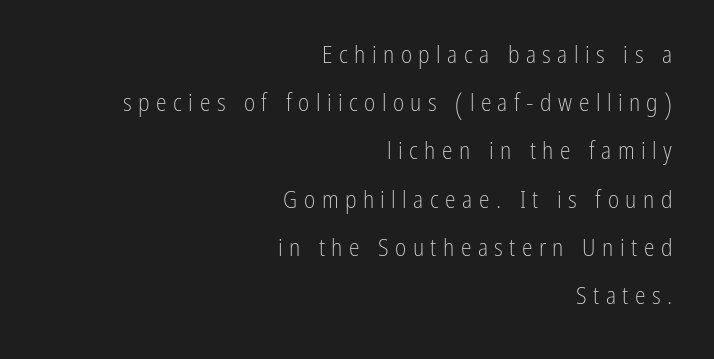
The image shows 24 px text type, upright; set right-aligned, loose line spacing (2.01x), unusually wide letter spacing (+0.27 em), not underlined.
